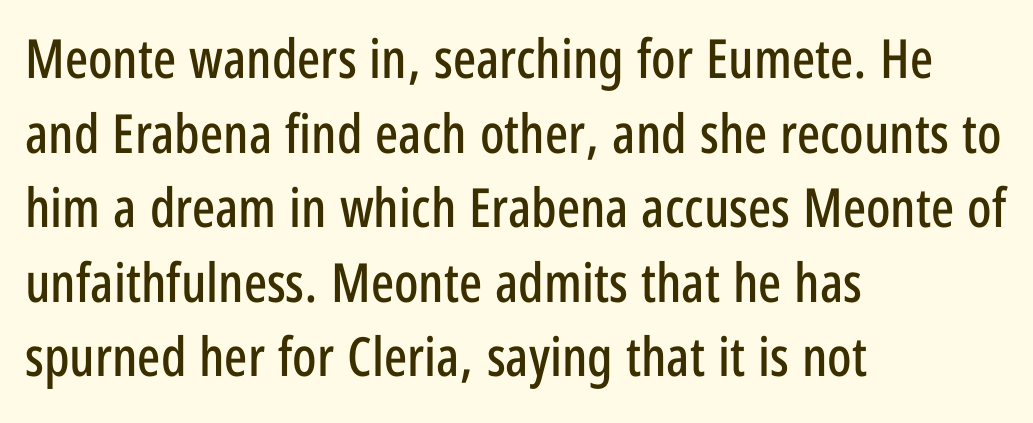
Q: Is the text italic (slanted)? A: No, it is upright.
Q: Is the typeface a serif or a sans-serif typeface? A: Sans-serif.
Q: Is the text underlined? A: No.
Q: How is the paragraph aligned? A: Left-aligned.
Q: Is the spacing between letters normal or unusually wide? A: Normal.
Q: Is the spacing between lines tight, normal or loose? A: Normal.
Q: Width (condensed, normal, or wide)? A: Condensed.
Q: Stroke contrast? A: Low.
Q: x-height? A: Large.
Q: Monospaced? A: No.
